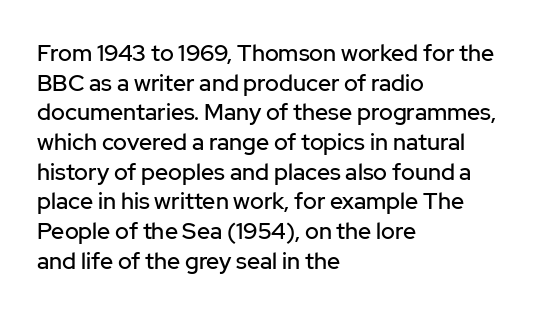
{"italic": "no", "underline": "no", "align": "left", "line_spacing": "normal", "line_spacing_ratio": 1.29, "letter_spacing": "normal", "letter_spacing_em": 0.0, "glyph_px": 23}
